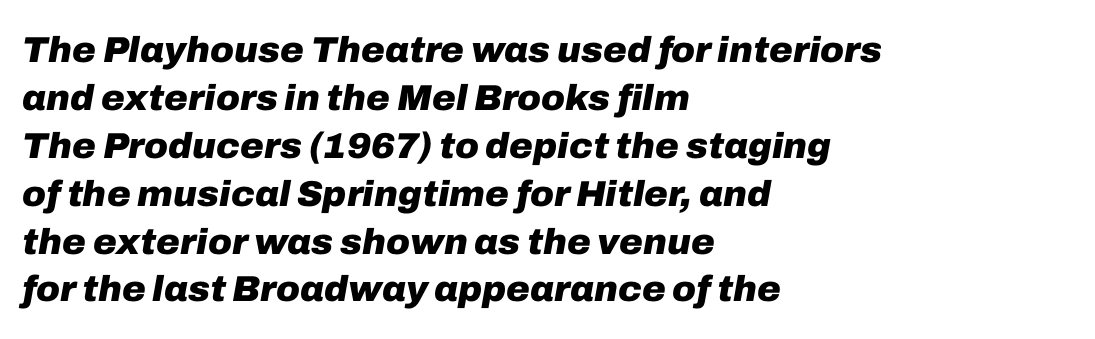
A typesetter would mark this as italic. This rendering leaves character spacing at its baseline value. The rendering uses natural spacing where letterforms have individual widths. Underline: absent.
